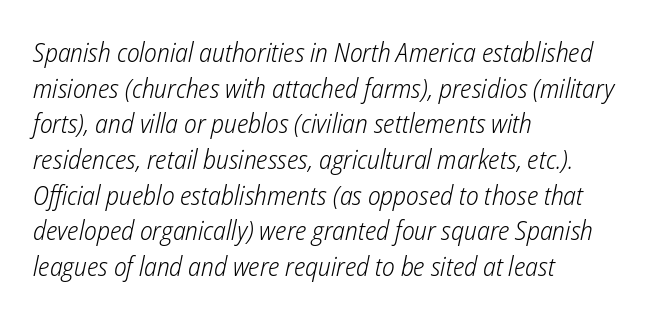
Decoration check: the copy has no underline. The line-height multiplier appears to be the usual default. No heavy texture on the line: the type isn't bold. Emphasis-style slanted type is in use. The passage shown has conventional tracking throughout.
